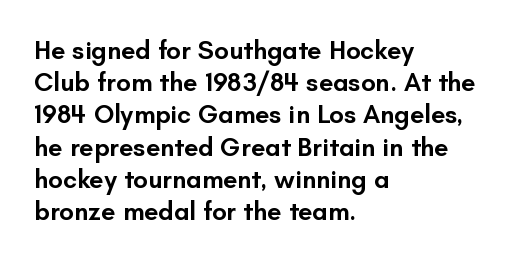
Q: Is the text bold? A: Semi-bold.
Q: Is the text italic (slanted)? A: No, it is upright.
Q: Is the text underlined? A: No.
Q: How is the paragraph aligned? A: Left-aligned.
Q: Is the spacing between letters normal or unusually wide? A: Normal.
